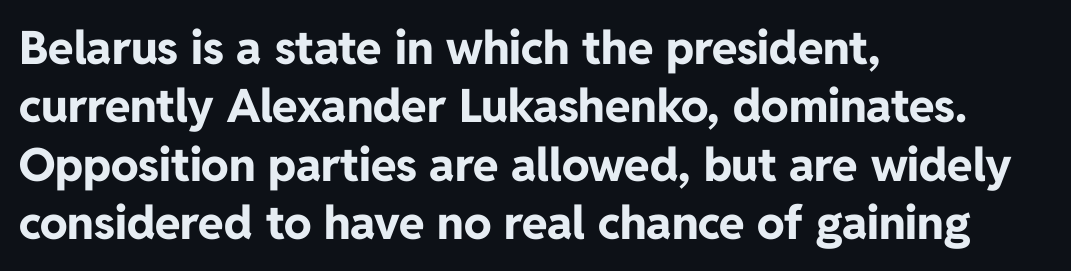
Q: Is the text bold? A: Yes.
Q: Is the text italic (slanted)? A: No, it is upright.
Q: Is the typeface a serif or a sans-serif typeface? A: Sans-serif.
Q: Is the text underlined? A: No.
Q: How is the paragraph aligned? A: Left-aligned.
Q: Is the spacing between letters normal or unusually wide? A: Normal.
Q: Is the spacing between lines tight, normal or loose? A: Normal.
Q: Width (condensed, normal, or wide)? A: Normal.
Q: Stroke contrast? A: Low.
Q: x-height? A: Medium.
Q: Monospaced? A: No.
